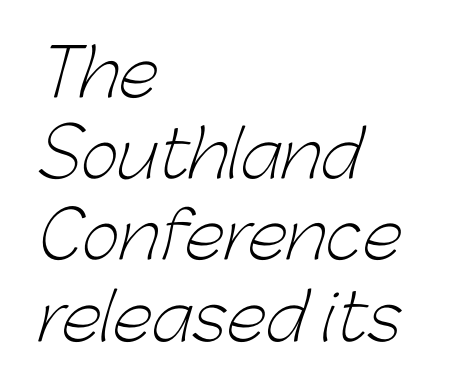
Leading: standard. Each word holds together tightly as a unit, with standard inter-letter gaps. Weight: regular or lighter. Notice how the passage keeps a crisp vertical edge on the left only. Do the characters align in a grid? No, the font is proportional.
